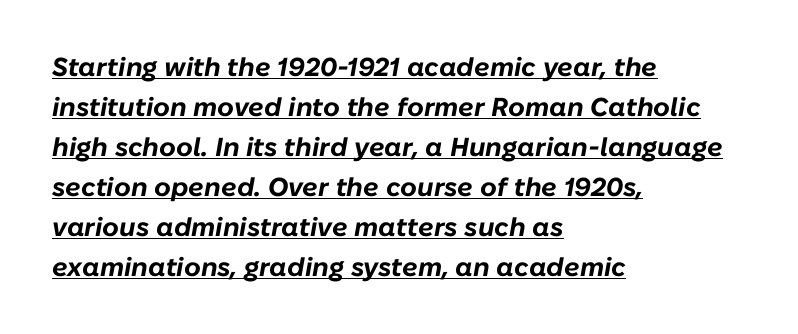
{"italic": "yes", "lean": "right", "slant_degrees": 10, "bold": "yes", "underline": "yes", "align": "left", "line_spacing": "normal", "line_spacing_ratio": 1.54, "letter_spacing": "normal", "letter_spacing_em": 0.0, "glyph_px": 26}
